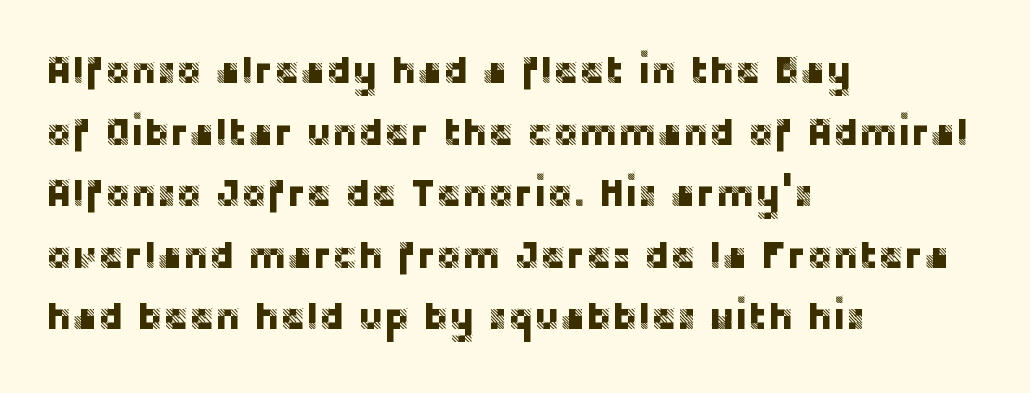
{"serif": "no", "italic": "no", "width": "normal", "stroke_contrast": "low", "x_height": "large", "monospaced": "no", "underline": "no", "align": "left", "line_spacing": "normal", "line_spacing_ratio": 1.58, "letter_spacing": "normal", "letter_spacing_em": 0.0, "glyph_px": 39}
